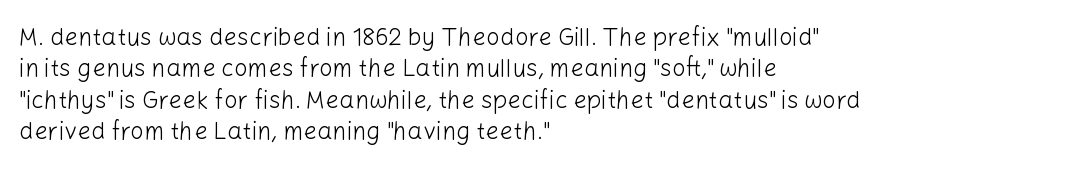
The image shows 24 px text type, upright; set left-aligned, normal line spacing (1.31x), normal letter spacing, not underlined.
